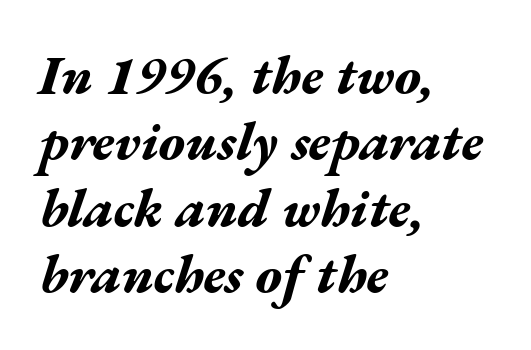
Q: Is the text bold? A: Yes.
Q: Is the text italic (slanted)? A: Yes, it leans right by about 17 degrees.
Q: Is the text underlined? A: No.
Q: How is the paragraph aligned? A: Left-aligned.
Q: Is the spacing between letters normal or unusually wide? A: Normal.
Q: Width (condensed, normal, or wide)? A: Wide.
Q: Stroke contrast? A: Medium.
Q: x-height? A: Medium.
Q: Monospaced? A: No.
